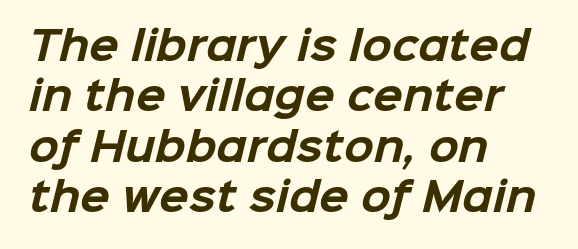
A dark, heavy texture on the line: the type is bold. The lines in this sample share a left origin and differ only in where they stop. Each letter keeps its own natural width here, so spacing adapts to shape. What's the leading like? Ordinary, nothing unusual.
